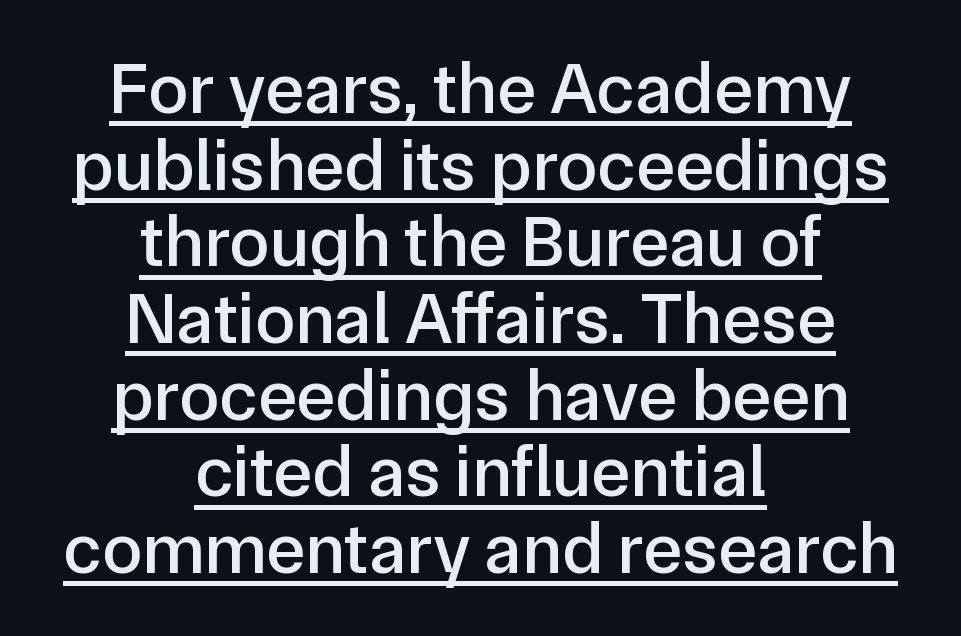
The image shows 73 px sans-serif type, upright; set centered, tight line spacing (1.05x), normal letter spacing, underlined; low stroke contrast and a medium x-height.
